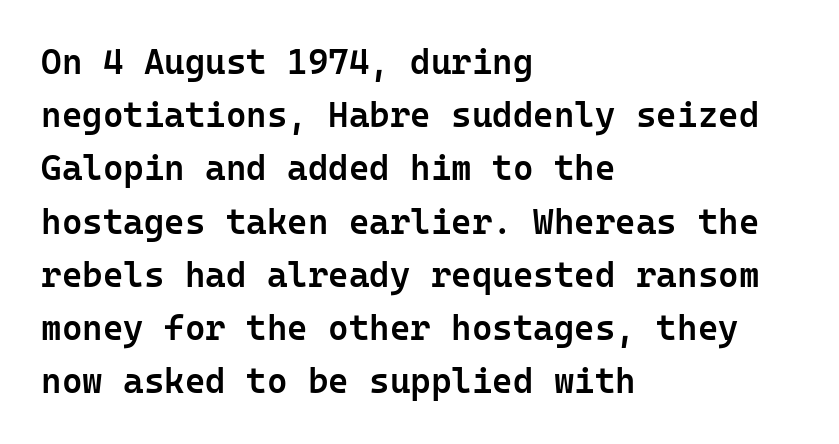
The image shows 35 px semibold sans-serif type, upright, monospaced; set left-aligned, normal line spacing (1.52x), normal letter spacing, not underlined; low stroke contrast and a medium x-height.
